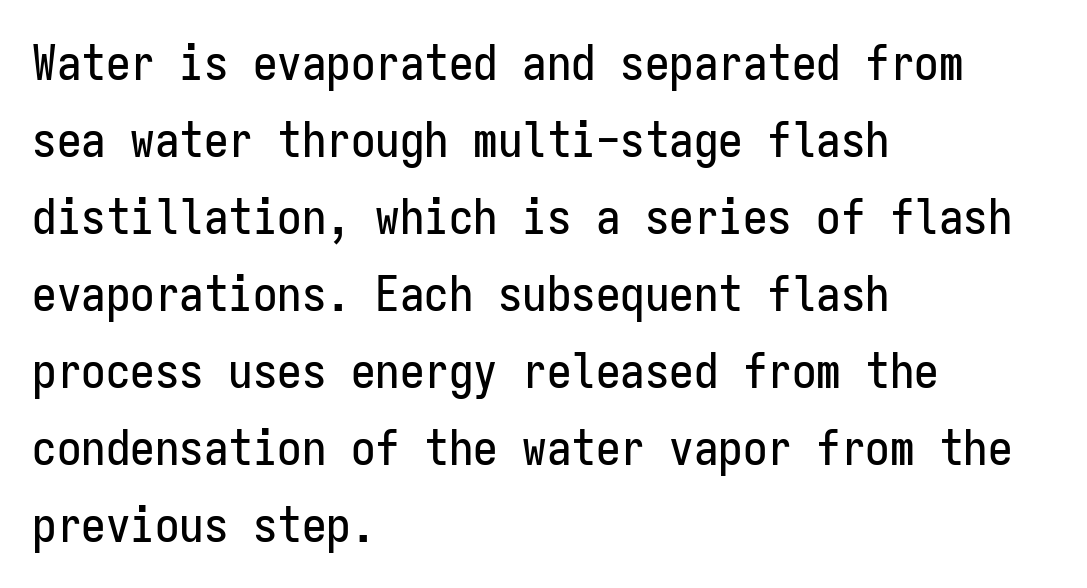
Q: Is the text italic (slanted)? A: No, it is upright.
Q: Is the typeface a serif or a sans-serif typeface? A: Sans-serif.
Q: Is the text underlined? A: No.
Q: How is the paragraph aligned? A: Left-aligned.
Q: Is the spacing between letters normal or unusually wide? A: Normal.
Q: Is the spacing between lines tight, normal or loose? A: Normal.
Q: Width (condensed, normal, or wide)? A: Condensed.
Q: Stroke contrast? A: Low.
Q: x-height? A: Medium.
Q: Monospaced? A: Yes.
